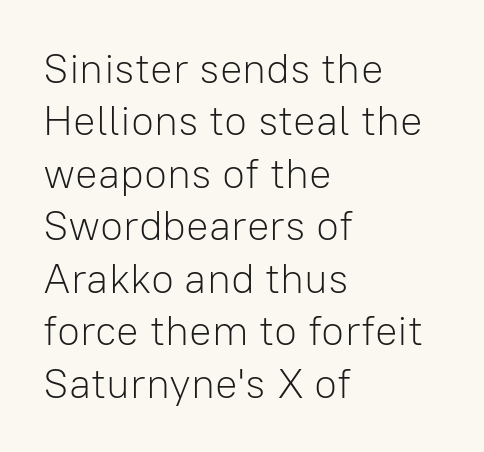
Q: Is the text bold? A: No.
Q: Is the text italic (slanted)? A: No, it is upright.
Q: Is the typeface a serif or a sans-serif typeface? A: Sans-serif.
Q: Is the text underlined? A: No.
Q: How is the paragraph aligned? A: Left-aligned.
Q: Is the spacing between letters normal or unusually wide? A: Normal.
Q: Is the spacing between lines tight, normal or loose? A: Normal.
Q: Width (condensed, normal, or wide)? A: Normal.
Q: Stroke contrast? A: Low.
Q: x-height? A: Medium.
Q: Monospaced? A: No.
